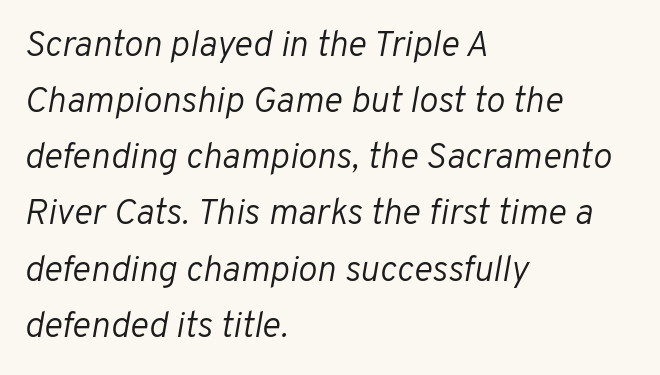
The image shows 36 px light type, italic (leaning right); set left-aligned, normal line spacing (1.56x), normal letter spacing, not underlined; low stroke contrast and a medium x-height.
